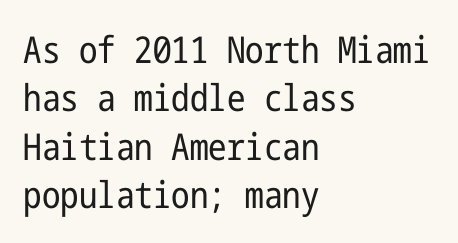
Q: Is the text bold? A: No.
Q: Is the text italic (slanted)? A: No, it is upright.
Q: Is the typeface a serif or a sans-serif typeface? A: Sans-serif.
Q: Is the text underlined? A: No.
Q: How is the paragraph aligned? A: Left-aligned.
Q: Is the spacing between letters normal or unusually wide? A: Normal.
Q: Is the spacing between lines tight, normal or loose? A: Normal.
Q: Width (condensed, normal, or wide)? A: Condensed.
Q: Stroke contrast? A: Low.
Q: x-height? A: Medium.
